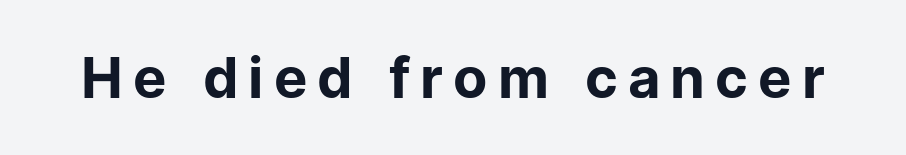
The image shows 56 px regular-weight sans-serif type, upright; set not underlined; low stroke contrast and a medium x-height.
